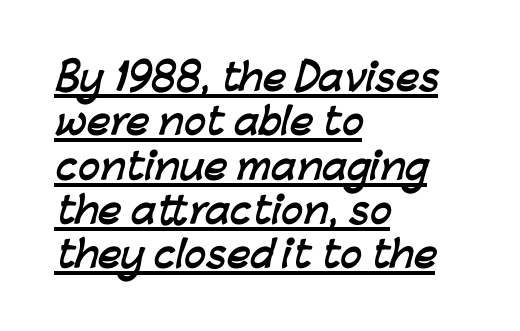
Q: Is the text bold? A: Yes.
Q: Is the typeface a serif or a sans-serif typeface? A: Sans-serif.
Q: Is the text underlined? A: Yes.
Q: How is the paragraph aligned? A: Left-aligned.
Q: Is the spacing between letters normal or unusually wide? A: Normal.
Q: Width (condensed, normal, or wide)? A: Normal.
Q: Stroke contrast? A: Low.
Q: x-height? A: Medium.
Q: Monospaced? A: No.
